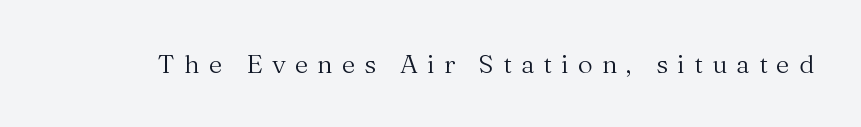
The face looks like a standard text weight, possibly lighter. The lettering stays uniformly vertical, giving the passage a roman look. The type is letterspaced generously, with wide tracking. This rendering features lettering with no underline.
